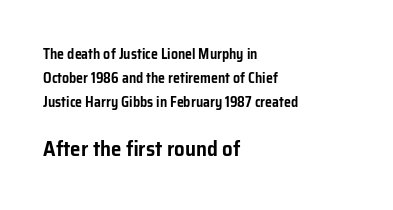
Q: Is the text italic (slanted)? A: No, it is upright.
Q: Is the text underlined? A: No.
Q: How is the paragraph aligned? A: Left-aligned.
Q: Is the spacing between letters normal or unusually wide? A: Normal.
Q: Which block of text is set in a larger size, the first (top) or the second (bottom)? A: The second (bottom) one.
